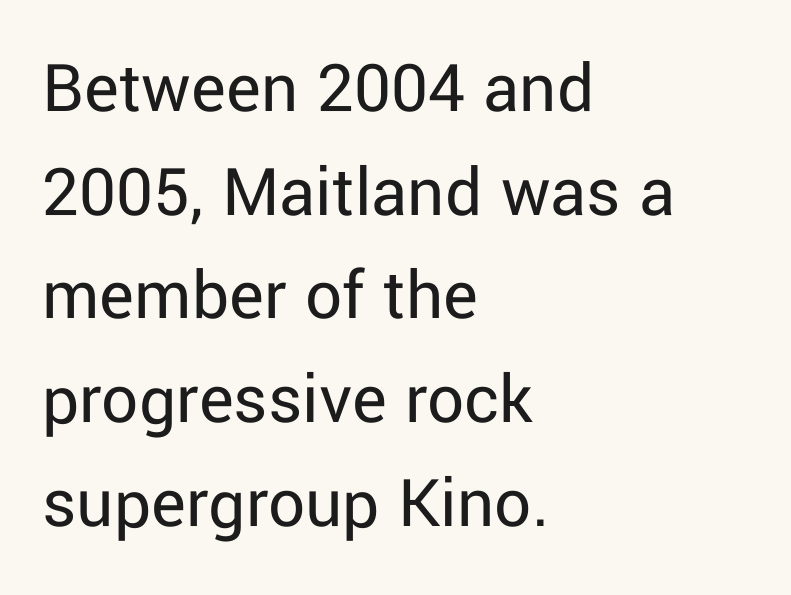
The image shows 73 px regular-weight sans-serif type, upright; set left-aligned, normal line spacing (1.42x), normal letter spacing, not underlined; low stroke contrast and a medium x-height.
